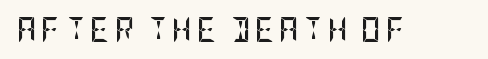
Q: Is the text bold? A: Yes.
Q: Is the text italic (slanted)? A: No, it is upright.
Q: Is the text underlined? A: No.
